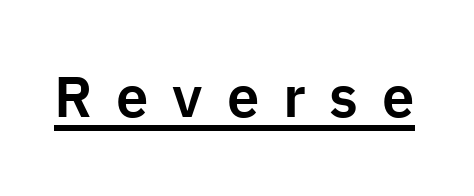
{"serif": "no", "italic": "no", "width": "normal", "stroke_contrast": "low", "x_height": "medium", "monospaced": "no", "underline": "yes", "letter_spacing": "wide", "letter_spacing_em": 0.41, "glyph_px": 58}
